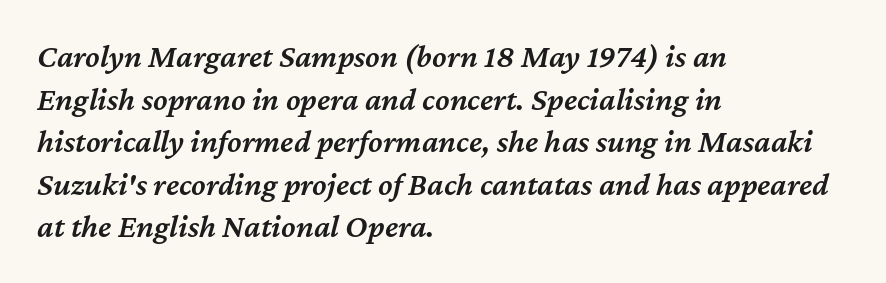
Here the designer chose a conventional face with non-uniform glyph widths. The passage is arranged the way most books set body copy — flush left. These lines carry some extra weight — a demibold, not a full bold. These lines were composed using italics. Lines of text with bare space underneath.
